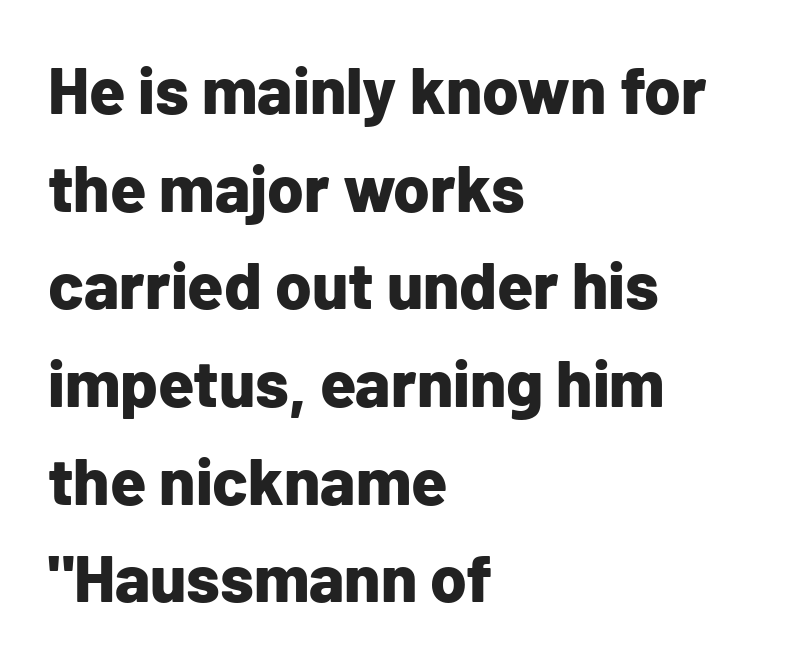
Q: Is the text bold? A: Yes.
Q: Is the text italic (slanted)? A: No, it is upright.
Q: Is the typeface a serif or a sans-serif typeface? A: Sans-serif.
Q: Is the text underlined? A: No.
Q: How is the paragraph aligned? A: Left-aligned.
Q: Is the spacing between letters normal or unusually wide? A: Normal.
Q: Is the spacing between lines tight, normal or loose? A: Normal.
Q: Width (condensed, normal, or wide)? A: Normal.
Q: Stroke contrast? A: Low.
Q: x-height? A: Medium.
Q: Monospaced? A: No.
